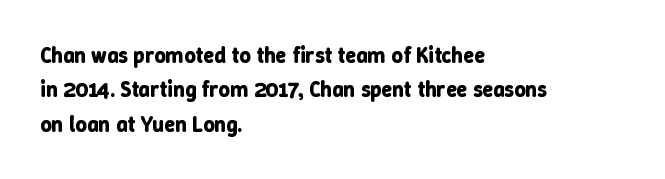
The image shows 22 px bold type, upright; set left-aligned, normal line spacing (1.56x), normal letter spacing, not underlined.
